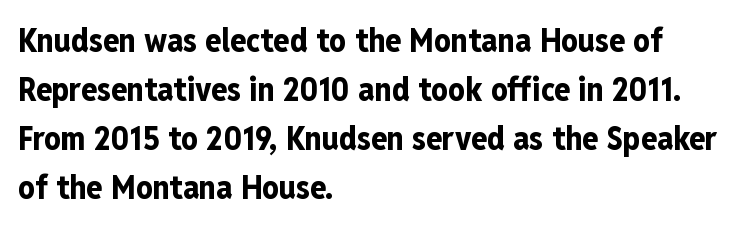
The image shows 33 px bold, condensed sans-serif type, upright; set left-aligned, normal line spacing (1.48x), normal letter spacing, not underlined; low stroke contrast and a medium x-height.
